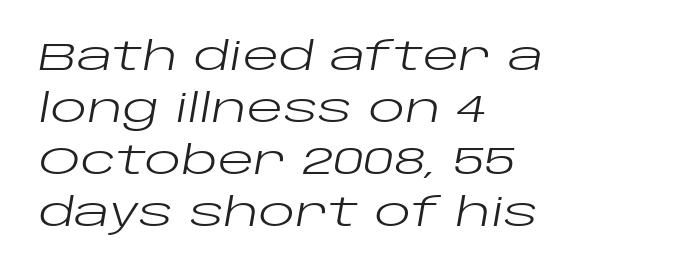
{"italic": "yes", "lean": "right", "slant_degrees": 10, "bold": "no", "weight": "regular", "width": "wide", "stroke_contrast": "low", "x_height": "large", "monospaced": "no", "underline": "no", "align": "left", "line_spacing": "normal", "line_spacing_ratio": 1.37, "letter_spacing": "normal", "letter_spacing_em": 0.0, "glyph_px": 38}
